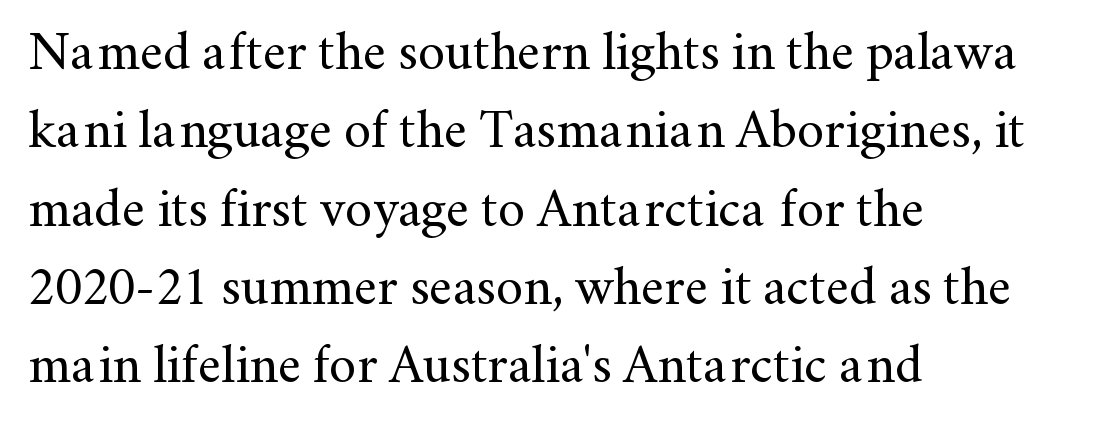
The image shows 54 px regular-weight serif type, upright; set left-aligned, normal line spacing (1.45x), normal letter spacing, not underlined; medium stroke contrast and a small x-height.
